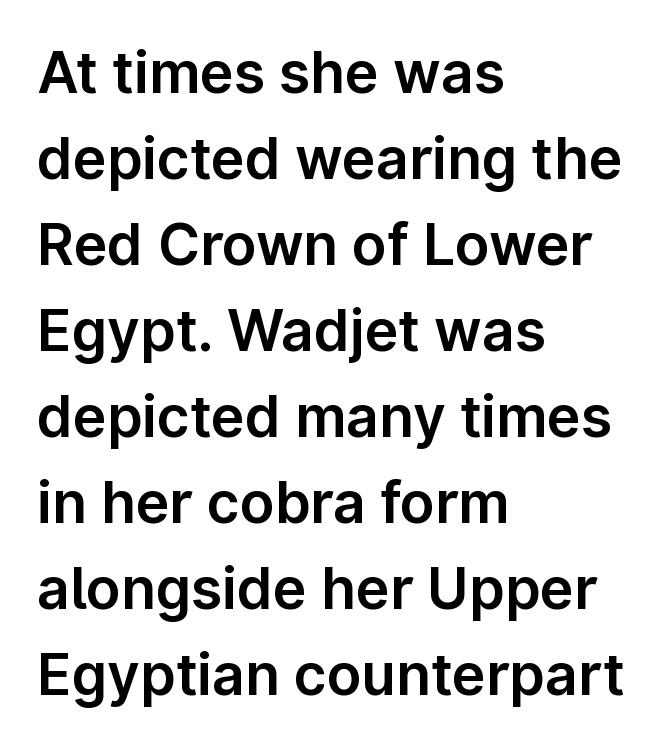
The image shows 57 px sans-serif type, upright; set left-aligned, normal line spacing (1.51x), normal letter spacing, not underlined; low stroke contrast and a medium x-height.
